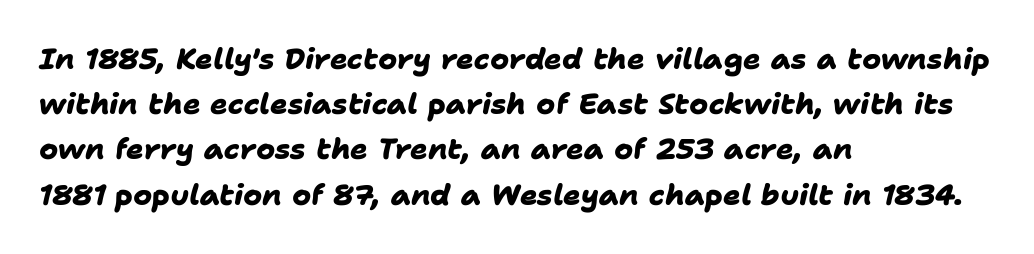
The specimen omits any rule beneath the text block's lines. What stands out about the letter spacing? Nothing — it is the standard amount. Whoever set this chose a conventional vertical rhythm. These lines are composed in type without serifs.
